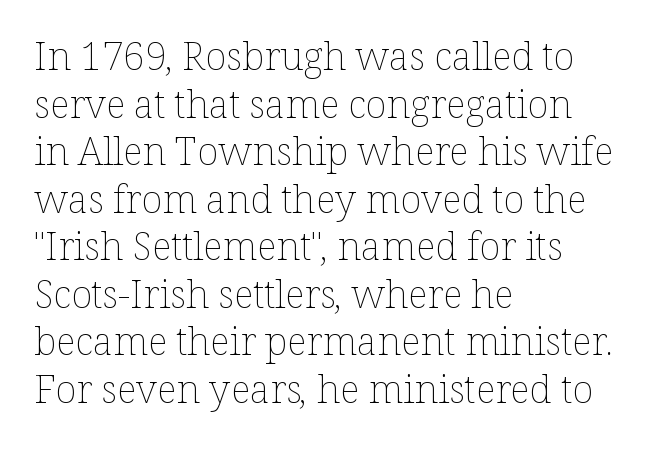
{"italic": "no", "bold": "no", "weight": "thin", "width": "normal", "stroke_contrast": "low", "x_height": "medium", "monospaced": "no", "underline": "no", "align": "left", "line_spacing_ratio": 1.22, "letter_spacing": "normal", "letter_spacing_em": 0.0, "glyph_px": 39}
